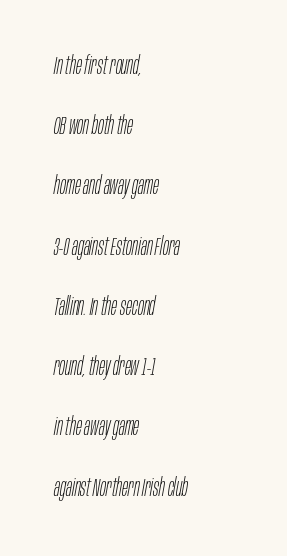
The image shows 25 px text type, italic (leaning right); set left-aligned, loose line spacing (2.41x), normal letter spacing, not underlined.
